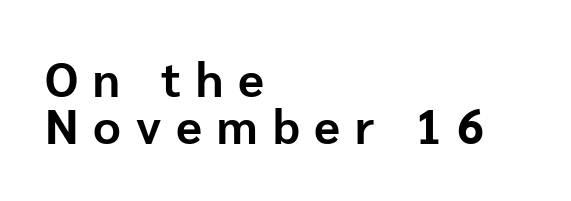
The image shows 48 px bold sans-serif type, upright; set left-aligned, tight line spacing (0.97x), unusually wide letter spacing (+0.31 em), not underlined; low stroke contrast and a medium x-height.
